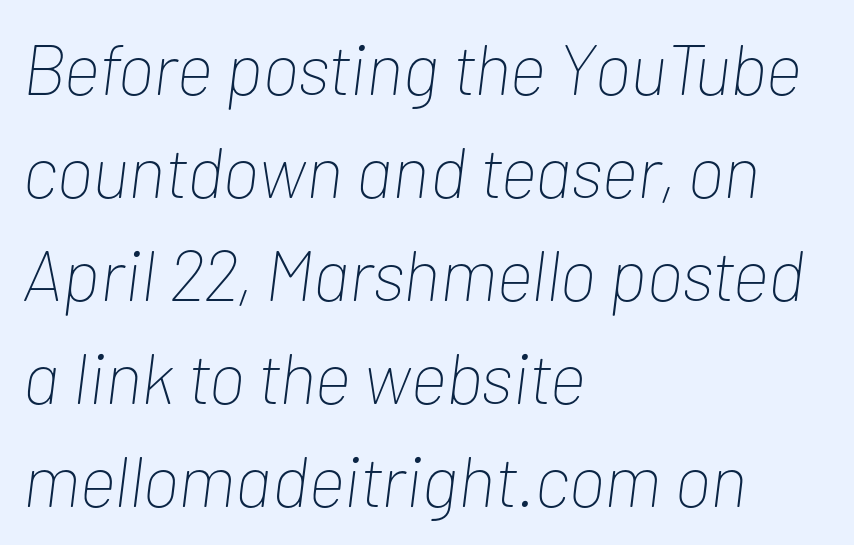
A typesetter would mark this as italic. Characters follow at the spacing the type designer built in. Rows of type keep a routine distance in the vertical direction. Note the varied advance widths — an 'i' is clearly narrower than an 'm'.
